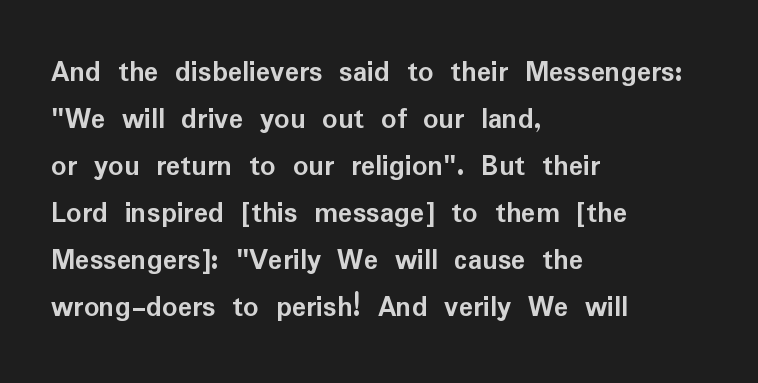
{"serif": "no", "italic": "no", "bold": "yes", "weight": "semibold", "width": "normal", "stroke_contrast": "low", "x_height": "medium", "monospaced": "no", "underline": "no", "align": "left", "line_spacing": "normal", "line_spacing_ratio": 1.57, "letter_spacing": "normal", "letter_spacing_em": 0.0, "glyph_px": 30}
